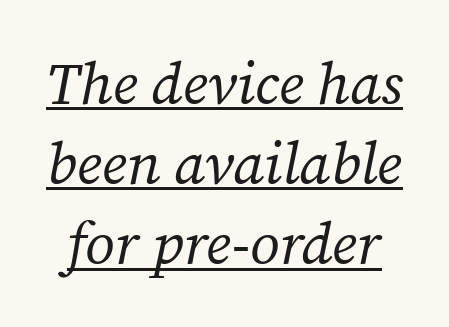
{"serif": "yes", "italic": "yes", "lean": "right", "slant_degrees": 12, "bold": "no", "weight": "regular", "width": "normal", "stroke_contrast": "medium", "x_height": "medium", "monospaced": "no", "underline": "yes", "line_spacing": "normal", "line_spacing_ratio": 1.36, "letter_spacing": "normal", "letter_spacing_em": 0.0, "glyph_px": 59}
